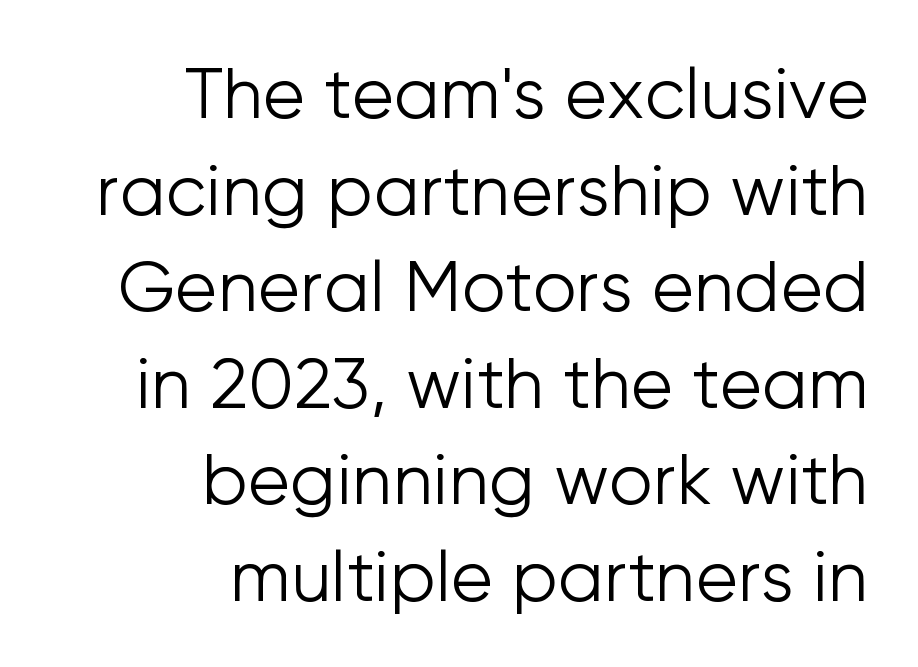
{"serif": "no", "italic": "no", "bold": "no", "weight": "light", "width": "normal", "stroke_contrast": "low", "x_height": "medium", "monospaced": "no", "underline": "no", "align": "right", "line_spacing": "normal", "line_spacing_ratio": 1.38, "letter_spacing": "normal", "letter_spacing_em": 0.0, "glyph_px": 70}
